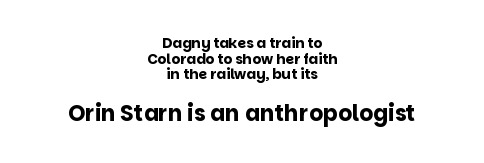
Q: Is the text bold? A: Yes.
Q: Is the text italic (slanted)? A: No, it is upright.
Q: Is the text underlined? A: No.
Q: How is the paragraph aligned? A: Centered.
Q: Is the spacing between letters normal or unusually wide? A: Normal.
Q: Is the spacing between lines tight, normal or loose? A: Tight.
Q: Which block of text is set in a larger size, the first (top) or the second (bottom)? A: The second (bottom) one.
